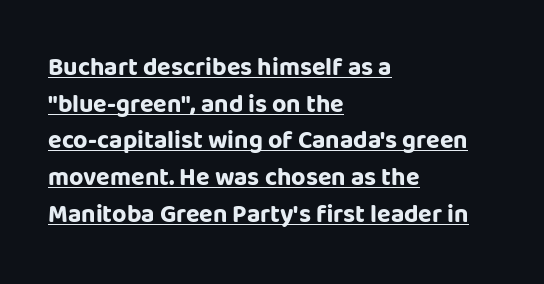
Caption: lettering with a line underneath. Alignment: flush left. In terms of leading, this rendering sits right in the middle. Students, note that the glyphs here touch the page at normal intervals. You'd pick this weight for a headline — it's a proper bold.
